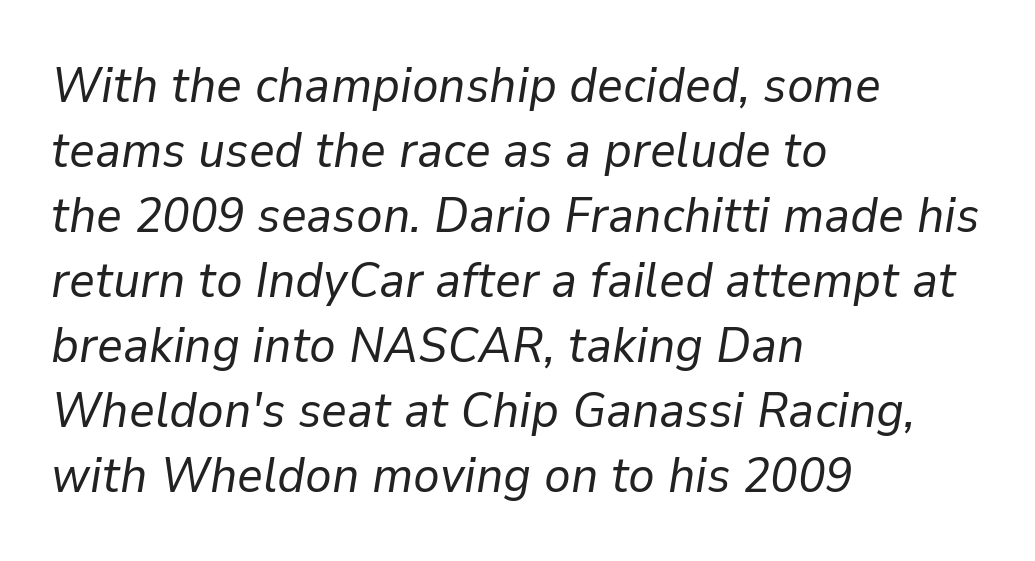
Characters follow at the spacing the type designer built in. A typesetter would call this leading conventional body-copy spacing. You could not count columns in this text — the font is proportionally spaced. This reads as an unemphasized weight, regular at the heaviest. The text block is weighted toward the left margin, trailing off unevenly rightward. Descenders are the only things crossing below the line.
